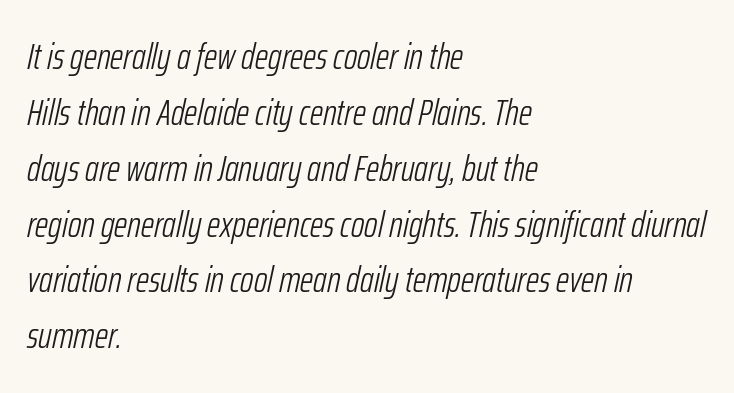
Q: Is the text bold? A: No.
Q: Is the text italic (slanted)? A: Yes, it leans right by about 12 degrees.
Q: Is the text underlined? A: No.
Q: How is the paragraph aligned? A: Left-aligned.
Q: Is the spacing between letters normal or unusually wide? A: Normal.
Q: Is the spacing between lines tight, normal or loose? A: Normal.
Q: Width (condensed, normal, or wide)? A: Condensed.
Q: Stroke contrast? A: Low.
Q: x-height? A: Medium.
Q: Monospaced? A: No.
